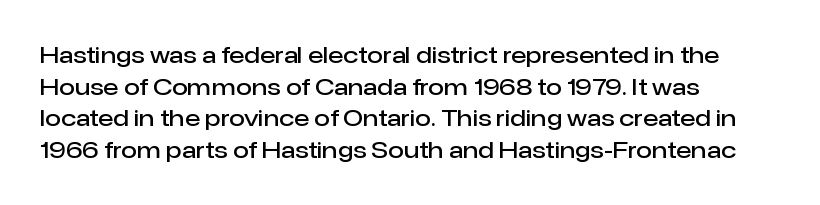
The image shows 23 px text type, upright; set left-aligned, normal line spacing (1.38x), normal letter spacing, not underlined.
